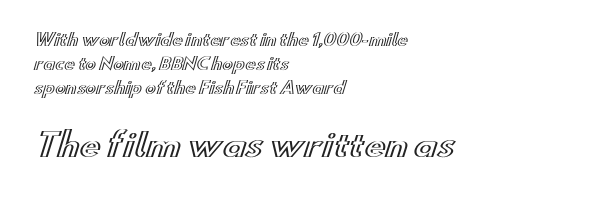
The space directly below the letters is spotless. The passage shown has conventional tracking throughout. The later block is typeset at a bigger size than the earlier block. The face used here is proportionally spaced, like ordinary book or web type. One glance says typical: line gaps are just what's usual.
